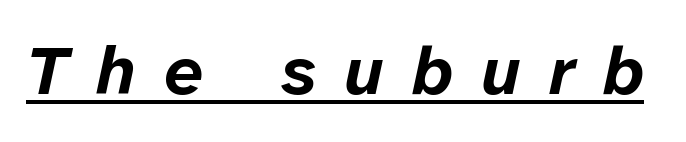
The text carries the slant typical of an italic or oblique font. The characters look thick and weighty, a clear bold. This is underlined copy, the kind a proofreader might mark for attention. The rendering inserts visible extra space after every character.
